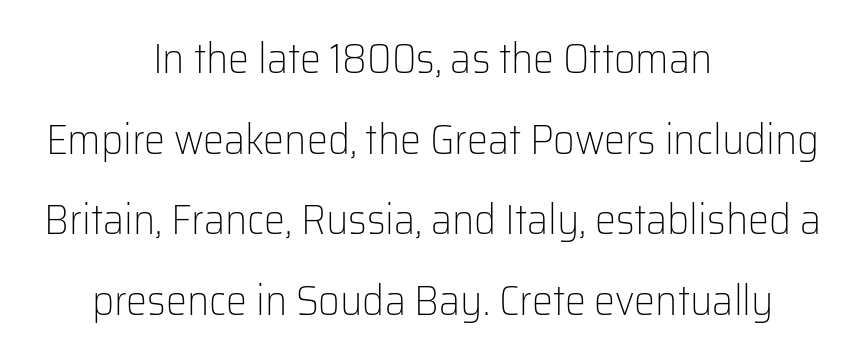
The image shows 42 px light sans-serif type, upright; set centered, loose line spacing (1.92x), normal letter spacing, not underlined; low stroke contrast and a medium x-height.
